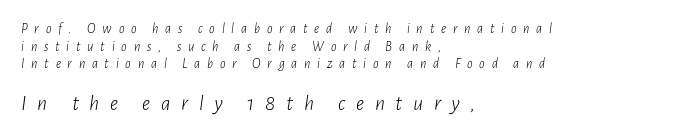
{"italic": "yes", "lean": "right", "slant_degrees": 7, "bold": "no", "underline": "no", "align": "left", "line_spacing": "normal", "line_spacing_ratio": 1.26, "letter_spacing": "wide", "letter_spacing_em": 0.48, "larger_block": "second", "size_ratio": 1.57, "glyph_px": 22}
